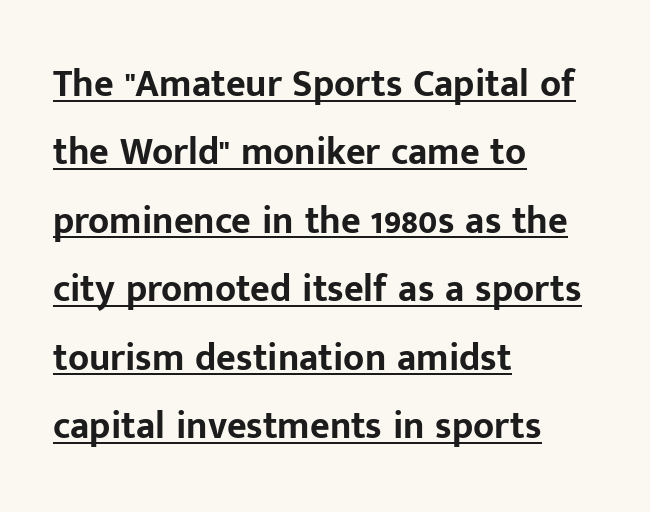
Q: Is the text bold? A: Yes.
Q: Is the text italic (slanted)? A: No, it is upright.
Q: Is the typeface a serif or a sans-serif typeface? A: Sans-serif.
Q: Is the text underlined? A: Yes.
Q: How is the paragraph aligned? A: Left-aligned.
Q: Is the spacing between letters normal or unusually wide? A: Normal.
Q: Width (condensed, normal, or wide)? A: Normal.
Q: Stroke contrast? A: Low.
Q: x-height? A: Medium.
Q: Monospaced? A: No.
